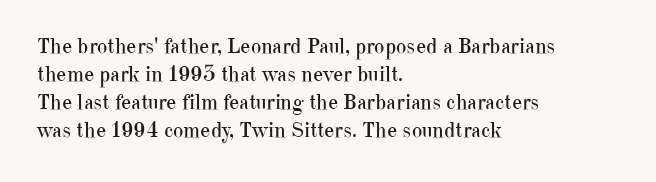
The image shows 22 px text type, upright; set left-aligned, normal line spacing (1.28x), normal letter spacing, not underlined.
